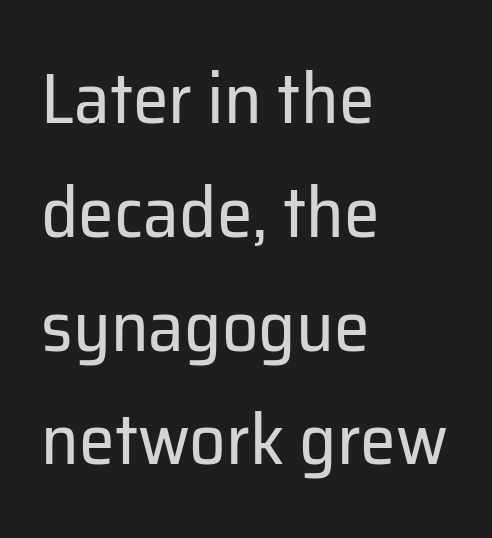
{"serif": "no", "italic": "no", "bold": "no", "weight": "regular", "width": "normal", "stroke_contrast": "low", "x_height": "medium", "monospaced": "no", "underline": "no", "align": "left", "line_spacing": "normal", "line_spacing_ratio": 1.58, "letter_spacing": "normal", "letter_spacing_em": 0.0, "glyph_px": 72}
